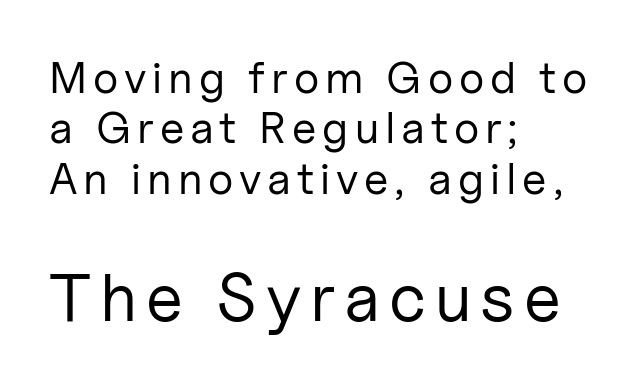
Q: Is the text bold? A: No.
Q: Is the text italic (slanted)? A: No, it is upright.
Q: Is the typeface a serif or a sans-serif typeface? A: Sans-serif.
Q: Is the text underlined? A: No.
Q: How is the paragraph aligned? A: Left-aligned.
Q: Is the spacing between lines tight, normal or loose? A: Tight.
Q: Which block of text is set in a larger size, the first (top) or the second (bottom)? A: The second (bottom) one.
Q: Width (condensed, normal, or wide)? A: Normal.
Q: Stroke contrast? A: Low.
Q: x-height? A: Medium.
Q: Monospaced? A: No.
